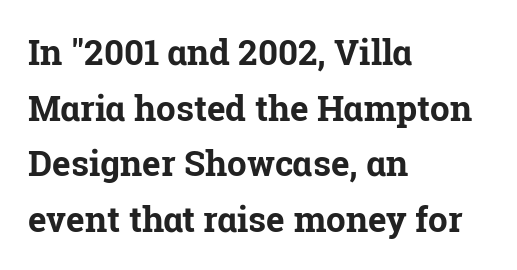
Looks like regular typesetting: each glyph gets only the width it needs. How are the letters spaced? Ordinarily, with no added tracking. To sum up the face: it has serifs. Every letter is thick-stroked: bold, no question.
